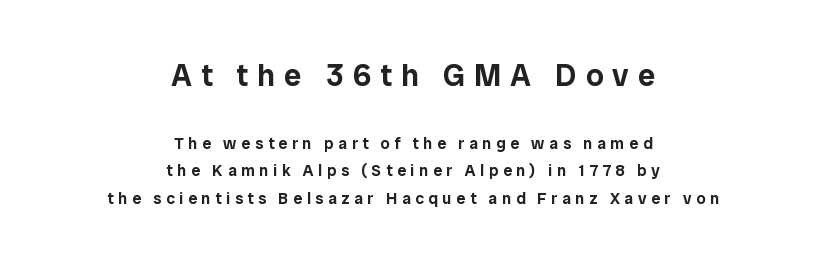
The image shows 31 px sans-serif type, upright; set centered, line spacing 1.71x, unusually wide letter spacing (+0.29 em), not underlined; the first (top) block is 1.94x larger; low stroke contrast and a medium x-height.
